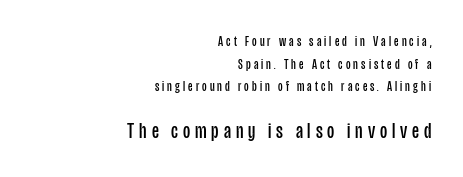
Each row of text sits above clean, open space. A student would call this right alignment; a typographer would say flush right, rag left. Caption: upper text group reduced, lower text group enlarged. Weight: regular or lighter.
